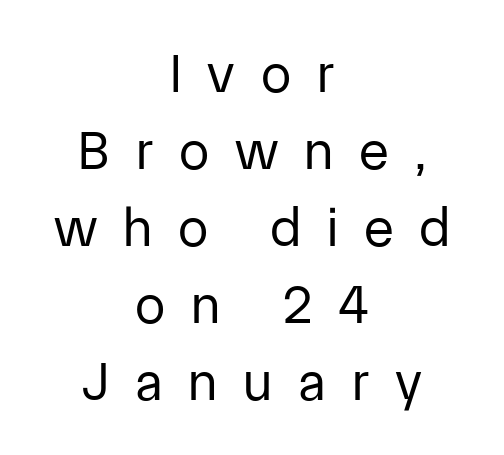
Descender tails drop into unmarked territory. Heaviness? Minimal to ordinary, like unemphasized prose. The letters advance in unequal steps, a hallmark of proportional type. Does the type have serifs? No, each stem ends abruptly. These lines stack symmetrically, like a column narrowing and widening about its center. Between one letter and the next there's a generous, obvious gap.
